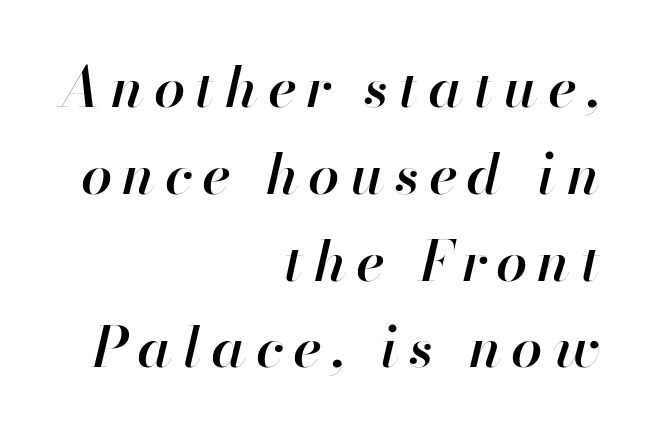
The image shows 56 px semibold type, italic (leaning right); set right-aligned, normal line spacing (1.55x), not underlined; high stroke contrast and a small x-height.
